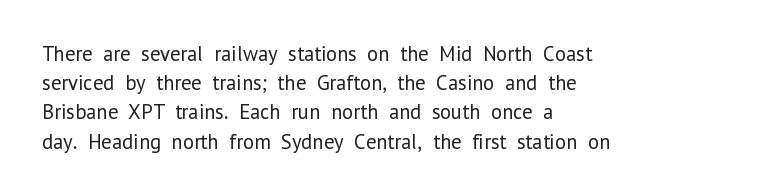
{"italic": "no", "bold": "no", "underline": "no", "align": "left", "line_spacing": "normal", "line_spacing_ratio": 1.39, "letter_spacing": "normal", "letter_spacing_em": 0.0, "glyph_px": 21}
